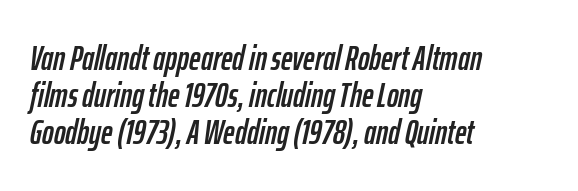
{"italic": "yes", "lean": "right", "slant_degrees": 12, "width": "condensed", "stroke_contrast": "low", "x_height": "medium", "monospaced": "no", "underline": "no", "align": "left", "line_spacing": "tight", "line_spacing_ratio": 1.06, "letter_spacing": "normal", "letter_spacing_em": 0.0, "glyph_px": 35}
